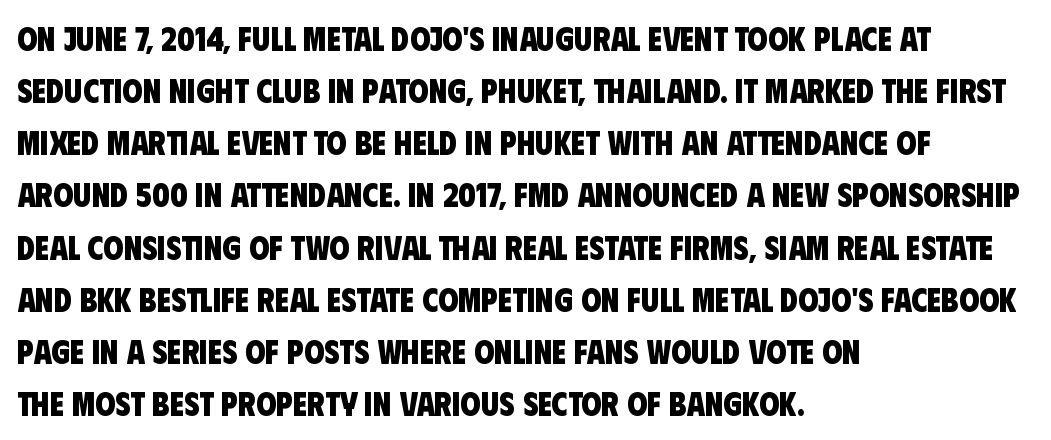
The image shows 33 px heavy, condensed sans-serif type; set left-aligned, normal line spacing (1.58x), normal letter spacing, not underlined; low stroke contrast and a large x-height.
